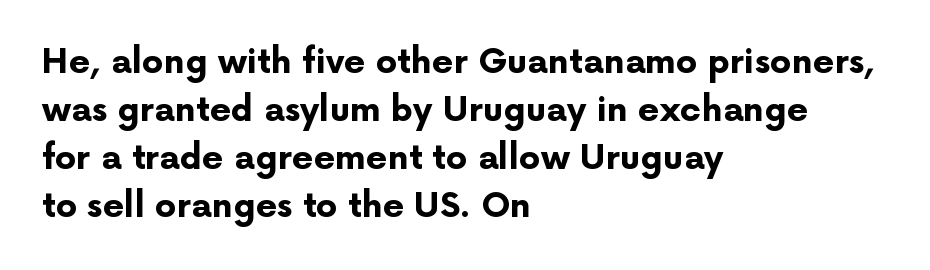
Q: Is the text bold? A: Yes.
Q: Is the text italic (slanted)? A: No, it is upright.
Q: Is the typeface a serif or a sans-serif typeface? A: Sans-serif.
Q: Is the text underlined? A: No.
Q: How is the paragraph aligned? A: Left-aligned.
Q: Is the spacing between letters normal or unusually wide? A: Normal.
Q: Is the spacing between lines tight, normal or loose? A: Normal.
Q: Width (condensed, normal, or wide)? A: Normal.
Q: Stroke contrast? A: Low.
Q: x-height? A: Medium.
Q: Monospaced? A: No.
